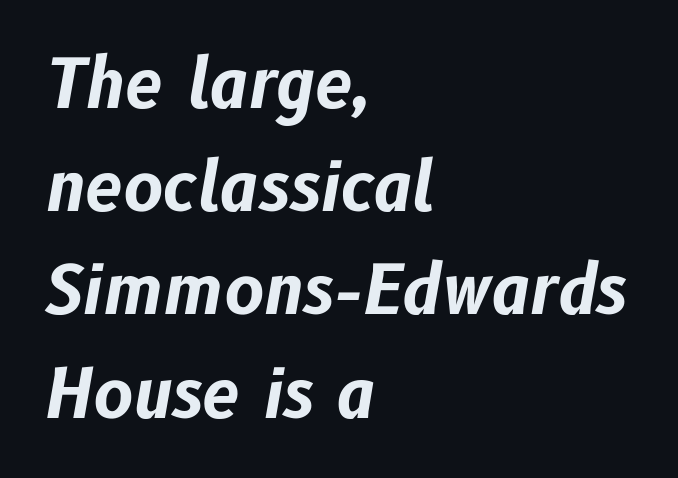
The image shows 67 px bold type, italic (leaning right); set left-aligned, normal line spacing (1.54x), normal letter spacing, not underlined; low stroke contrast and a medium x-height.
